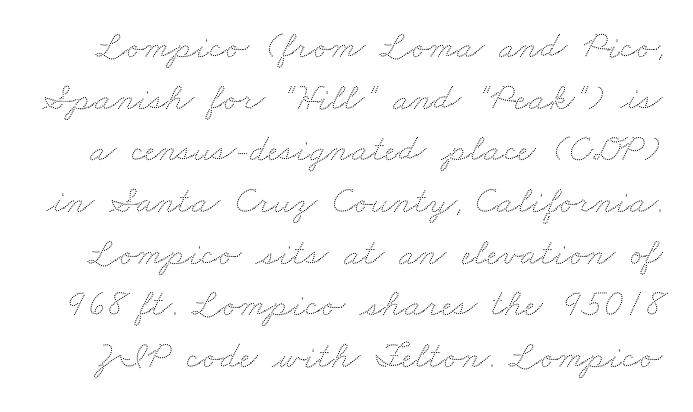
{"width": "wide", "stroke_contrast": "low", "x_height": "small", "monospaced": "no", "underline": "no", "line_spacing": "normal", "line_spacing_ratio": 1.36, "letter_spacing": "normal", "letter_spacing_em": 0.0, "glyph_px": 38}
